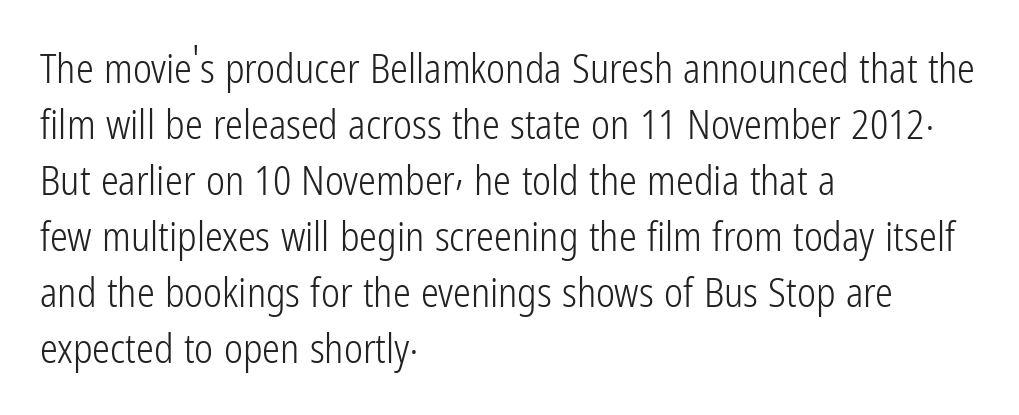
Q: Is the text bold? A: No.
Q: Is the text italic (slanted)? A: No, it is upright.
Q: Is the typeface a serif or a sans-serif typeface? A: Sans-serif.
Q: Is the text underlined? A: No.
Q: How is the paragraph aligned? A: Left-aligned.
Q: Is the spacing between letters normal or unusually wide? A: Normal.
Q: Is the spacing between lines tight, normal or loose? A: Normal.
Q: Width (condensed, normal, or wide)? A: Condensed.
Q: Stroke contrast? A: Low.
Q: x-height? A: Medium.
Q: Monospaced? A: No.
